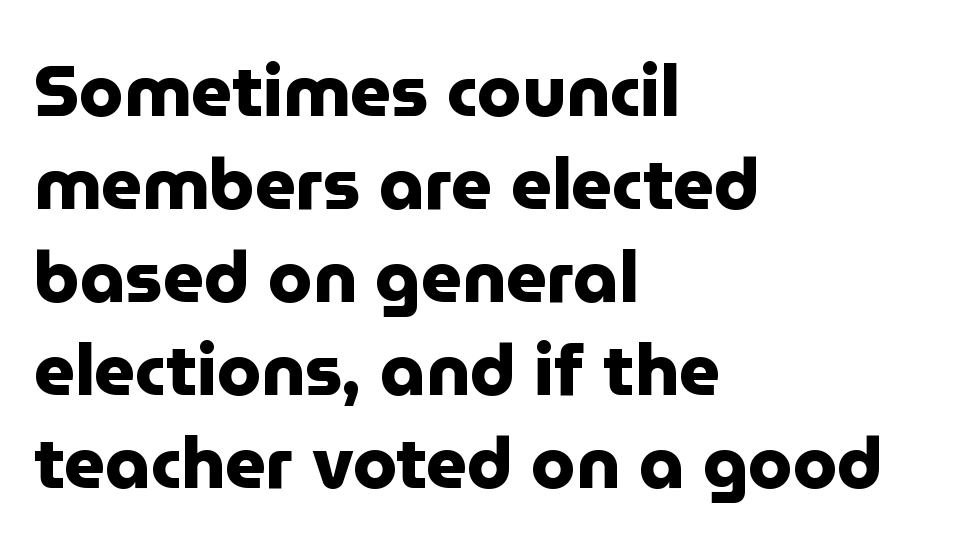
The image shows 71 px heavy sans-serif type, upright; set left-aligned, normal line spacing (1.31x), normal letter spacing, not underlined; low stroke contrast and a medium x-height.
